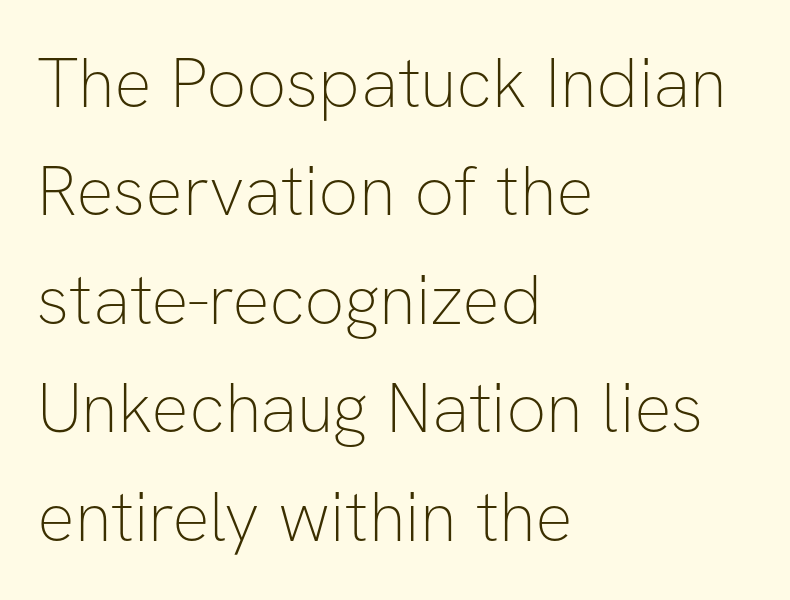
Ascenders rise straight up at ninety degrees. Between one letter and the next there's only the usual sliver of space. The characters display no serif detailing; their extremities are plain. The face used here is proportionally spaced, like ordinary book or web type. Vertically, the passage feels balanced, rows spaced as you'd expect.
